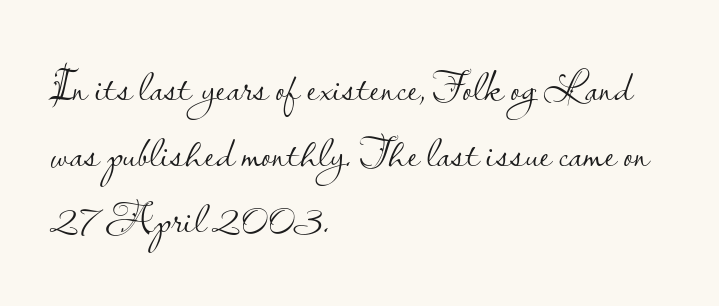
{"serif": "no", "bold": "no", "weight": "light", "width": "normal", "stroke_contrast": "low", "x_height": "small", "monospaced": "no", "underline": "no", "align": "left", "line_spacing": "normal", "line_spacing_ratio": 1.47, "letter_spacing": "normal", "letter_spacing_em": 0.0, "glyph_px": 45}
